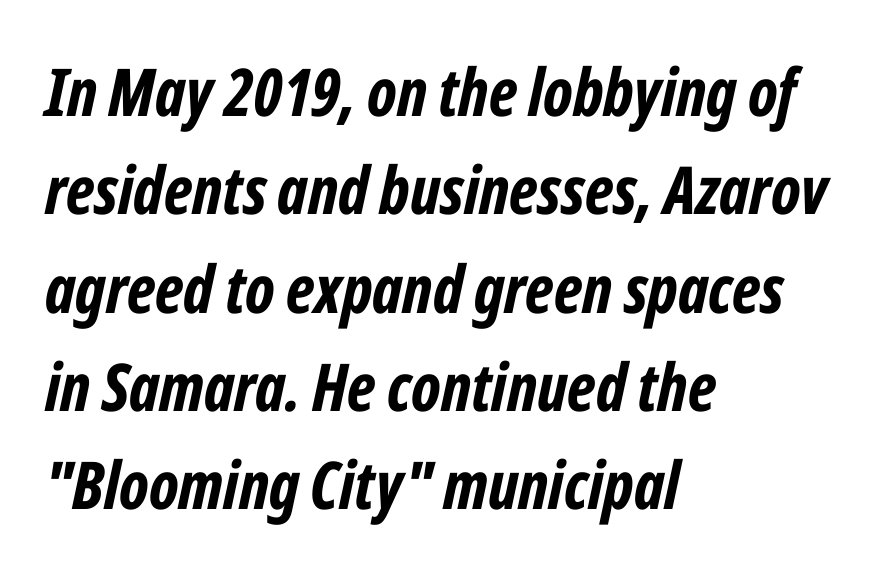
The image shows 66 px bold, condensed type, italic (leaning right); set left-aligned, normal line spacing (1.49x), normal letter spacing, not underlined; low stroke contrast and a medium x-height.
